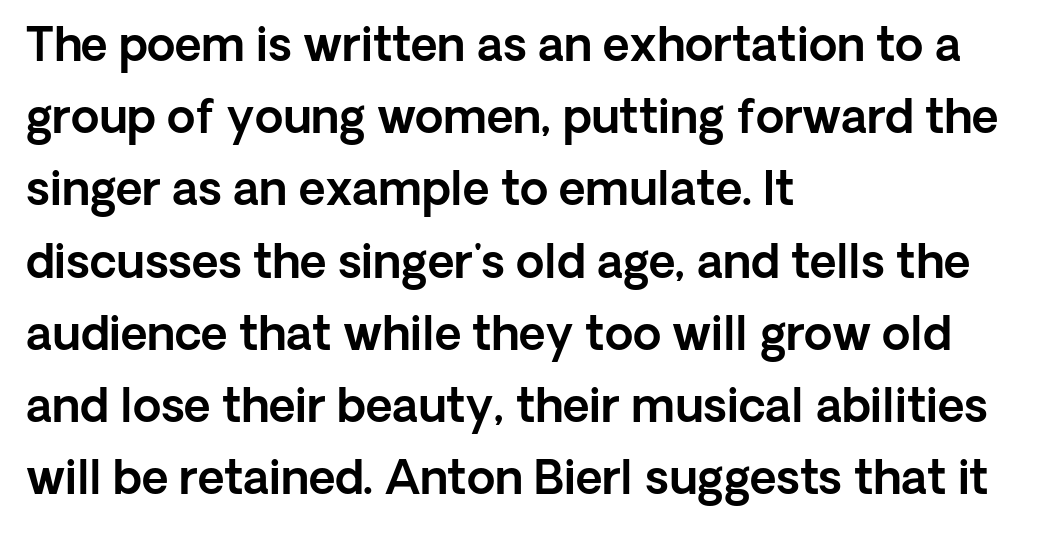
Q: Is the text italic (slanted)? A: No, it is upright.
Q: Is the typeface a serif or a sans-serif typeface? A: Sans-serif.
Q: Is the text underlined? A: No.
Q: How is the paragraph aligned? A: Left-aligned.
Q: Is the spacing between letters normal or unusually wide? A: Normal.
Q: Is the spacing between lines tight, normal or loose? A: Normal.
Q: Width (condensed, normal, or wide)? A: Normal.
Q: x-height? A: Medium.
Q: Monospaced? A: No.
